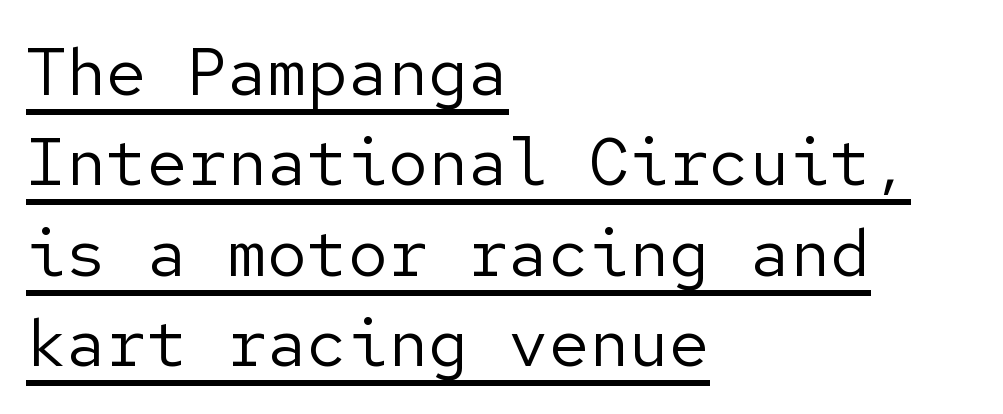
{"serif": "no", "italic": "no", "bold": "no", "weight": "regular", "width": "normal", "stroke_contrast": "low", "x_height": "medium", "underline": "yes", "align": "left", "line_spacing": "normal", "line_spacing_ratio": 1.35, "letter_spacing": "normal", "letter_spacing_em": 0.0, "glyph_px": 67}
